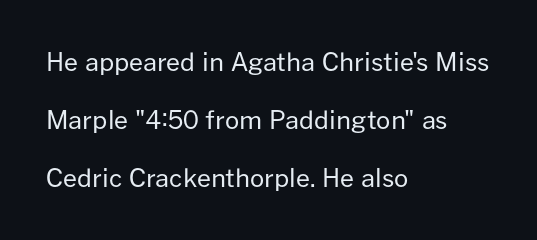
Q: Is the text bold? A: No.
Q: Is the text italic (slanted)? A: No, it is upright.
Q: Is the text underlined? A: No.
Q: How is the paragraph aligned? A: Left-aligned.
Q: Is the spacing between letters normal or unusually wide? A: Normal.
Q: Is the spacing between lines tight, normal or loose? A: Loose.
